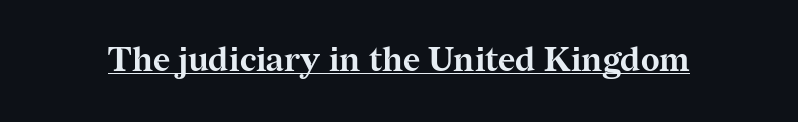
The image shows 33 px bold serif type, upright; set normal letter spacing, underlined; medium stroke contrast and a medium x-height.
